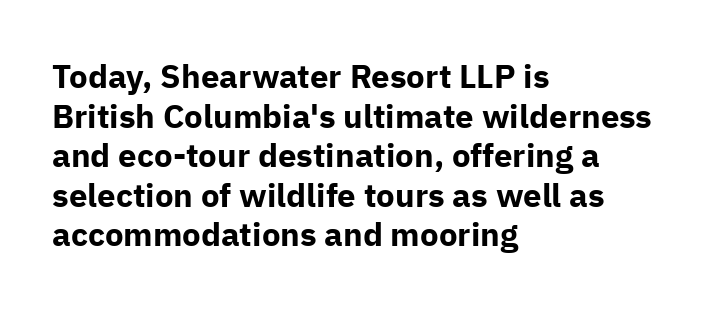
The passage shown is typeset with a sans-serif family. Nobody drew a line under any word here. Strokes here are thick enough to call this a true bold. Each line starts at the same left margin while the right side varies.
